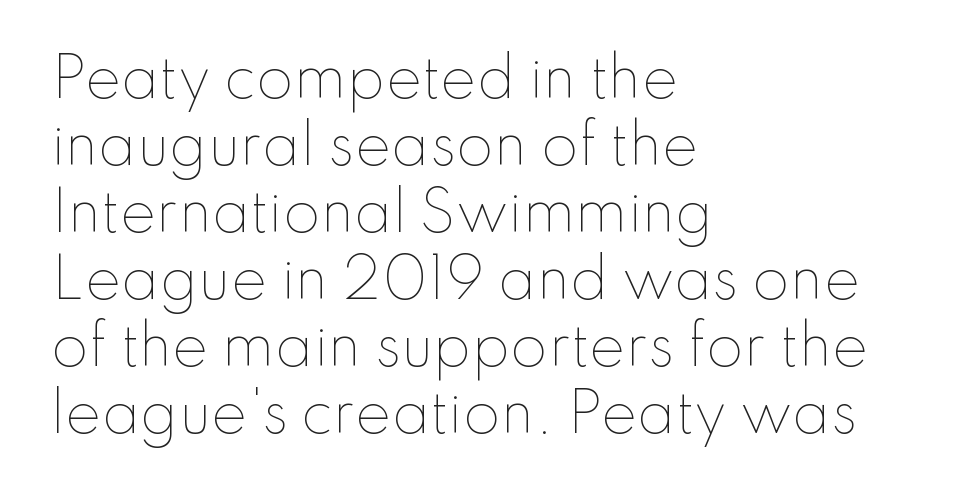
These lines stack with their left ends in a neat column. Descender tails drop into unmarked territory. Characters follow at the spacing the type designer built in. These lines are rendered in a variable-pitch font. No italicization has been applied; the sample stays upright.
